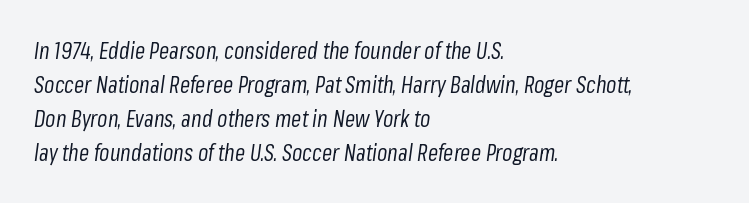
Q: Is the text bold? A: No.
Q: Is the text italic (slanted)? A: Yes, it leans right by about 8 degrees.
Q: Is the text underlined? A: No.
Q: How is the paragraph aligned? A: Left-aligned.
Q: Is the spacing between letters normal or unusually wide? A: Normal.
Q: Is the spacing between lines tight, normal or loose? A: Normal.
